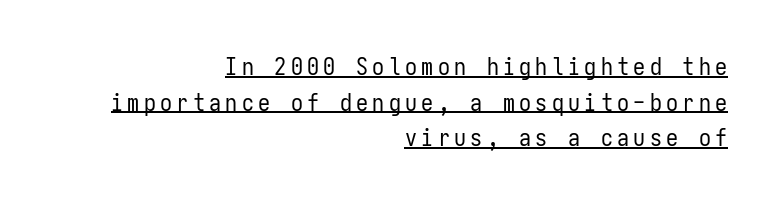
Q: Is the text bold? A: No.
Q: Is the text italic (slanted)? A: No, it is upright.
Q: Is the text underlined? A: Yes.
Q: How is the paragraph aligned? A: Right-aligned.
Q: Is the spacing between lines tight, normal or loose? A: Normal.
